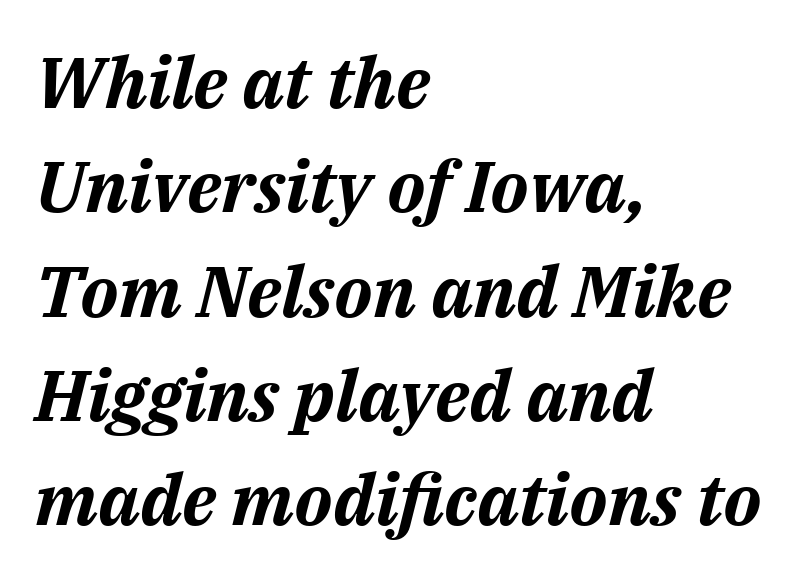
Q: Is the text bold? A: Yes.
Q: Is the text italic (slanted)? A: Yes, it leans right by about 14 degrees.
Q: Is the text underlined? A: No.
Q: How is the paragraph aligned? A: Left-aligned.
Q: Is the spacing between letters normal or unusually wide? A: Normal.
Q: Is the spacing between lines tight, normal or loose? A: Normal.
Q: Width (condensed, normal, or wide)? A: Normal.
Q: Stroke contrast? A: Medium.
Q: x-height? A: Medium.
Q: Monospaced? A: No.
